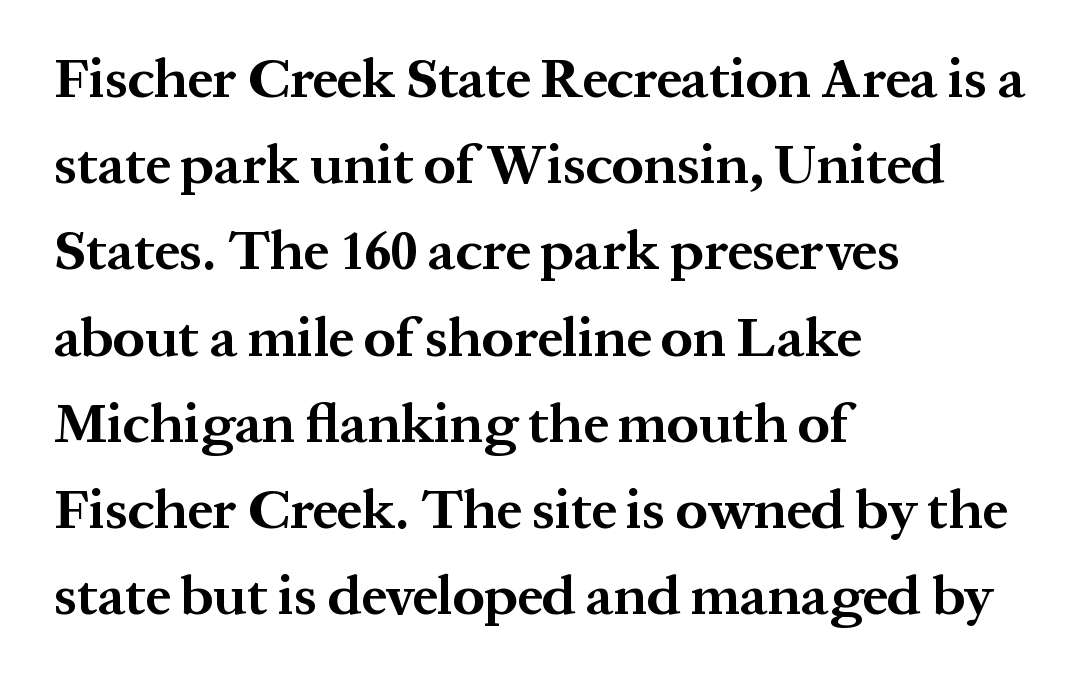
Font category for this specimen: serif. Varying glyph widths throughout — classic text-font behaviour. Every row of glyphs begins at an identical x-position on the left. Nope, not italic — everything's standing straight.
